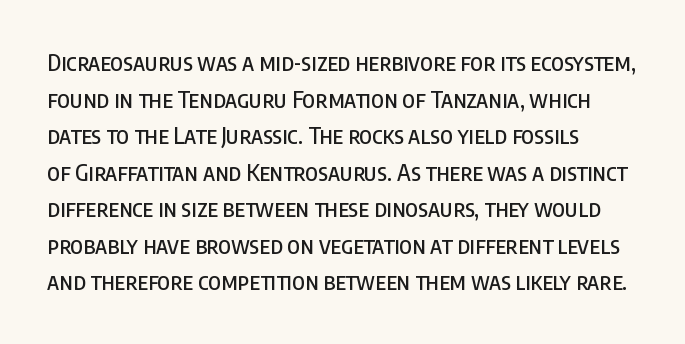
The image shows 23 px text type, upright; set left-aligned, normal line spacing (1.59x), normal letter spacing, not underlined.
